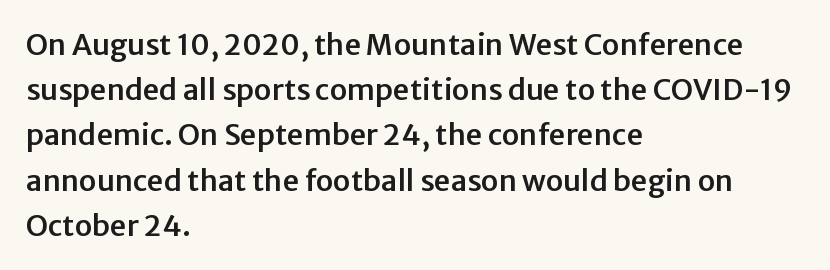
The image shows 29 px sans-serif type, upright; set left-aligned, normal line spacing (1.56x), normal letter spacing, not underlined; low stroke contrast and a medium x-height.
